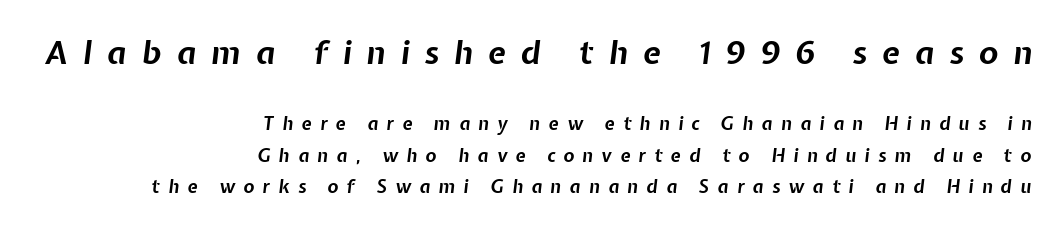
{"italic": "yes", "lean": "right", "slant_degrees": 7, "bold": "yes", "weight": "bold", "width": "normal", "stroke_contrast": "low", "x_height": "medium", "monospaced": "no", "underline": "no", "align": "right", "line_spacing_ratio": 1.74, "letter_spacing": "wide", "letter_spacing_em": 0.47, "larger_block": "first", "size_ratio": 1.78, "glyph_px": 32}
